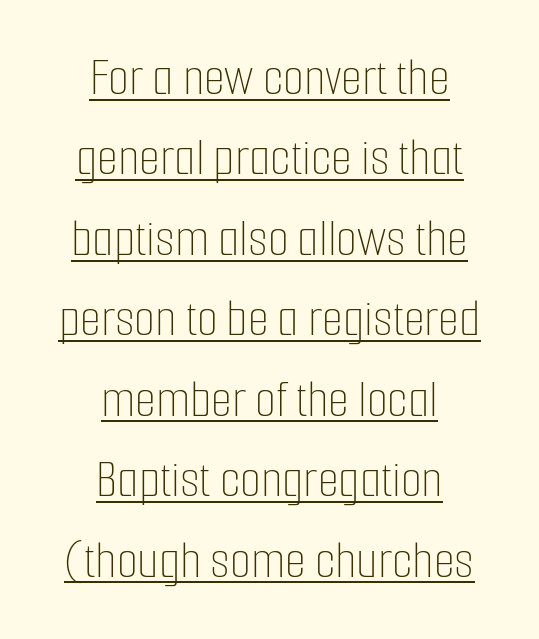
Q: Is the text bold? A: No.
Q: Is the text italic (slanted)? A: No, it is upright.
Q: Is the text underlined? A: Yes.
Q: How is the paragraph aligned? A: Centered.
Q: Is the spacing between letters normal or unusually wide? A: Normal.
Q: Is the spacing between lines tight, normal or loose? A: Normal.
Q: Width (condensed, normal, or wide)? A: Condensed.
Q: Stroke contrast? A: Low.
Q: x-height? A: Medium.
Q: Monospaced? A: No.
